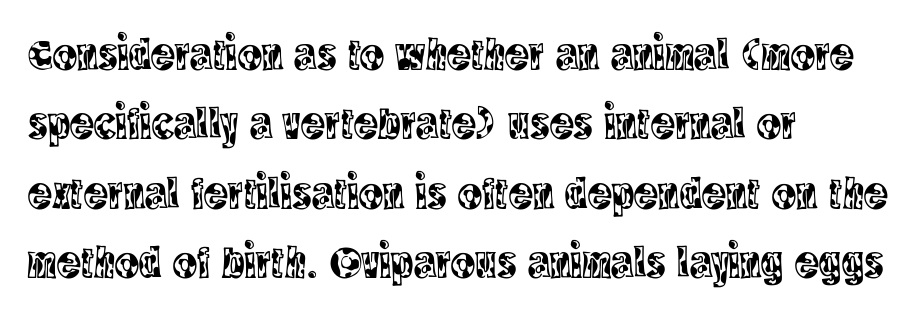
The image shows 45 px condensed serif type, upright; set left-aligned, normal line spacing (1.54x), normal letter spacing, not underlined; a large x-height.
